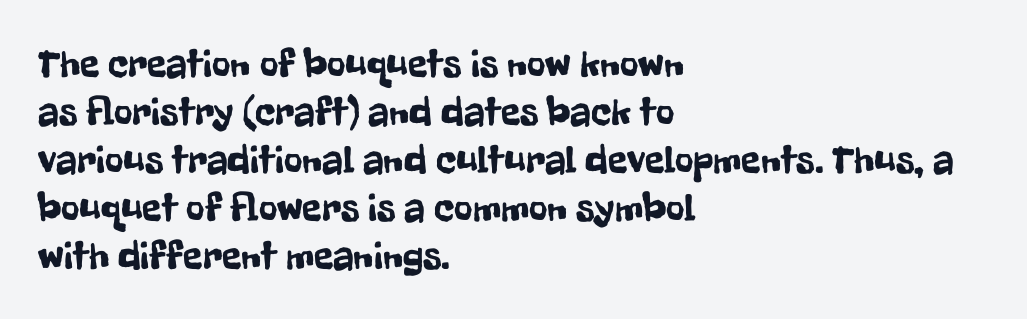
The image shows 40 px condensed sans-serif type, upright; set left-aligned, line spacing 1.2x, normal letter spacing, not underlined; low stroke contrast and a medium x-height.
